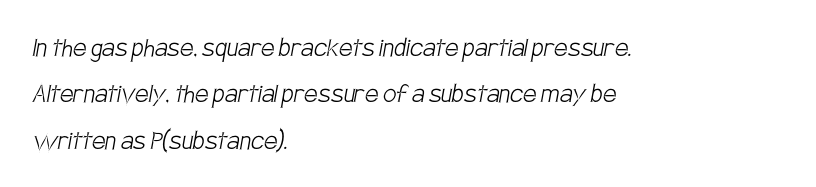
The image shows 30 px light, condensed sans-serif type; set left-aligned, normal line spacing (1.55x), normal letter spacing, not underlined; low stroke contrast and a large x-height.
